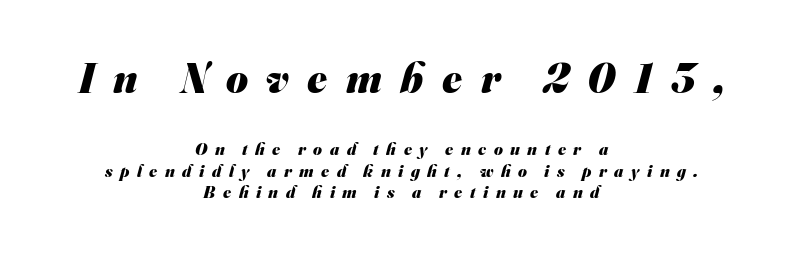
A bare baseline throughout the passage. Characters follow at a spacing far wider than the type designer built in. This sample has the flowing, uneven cadence of proportional lettering. Caption: multi-line text, centered on the measure.
